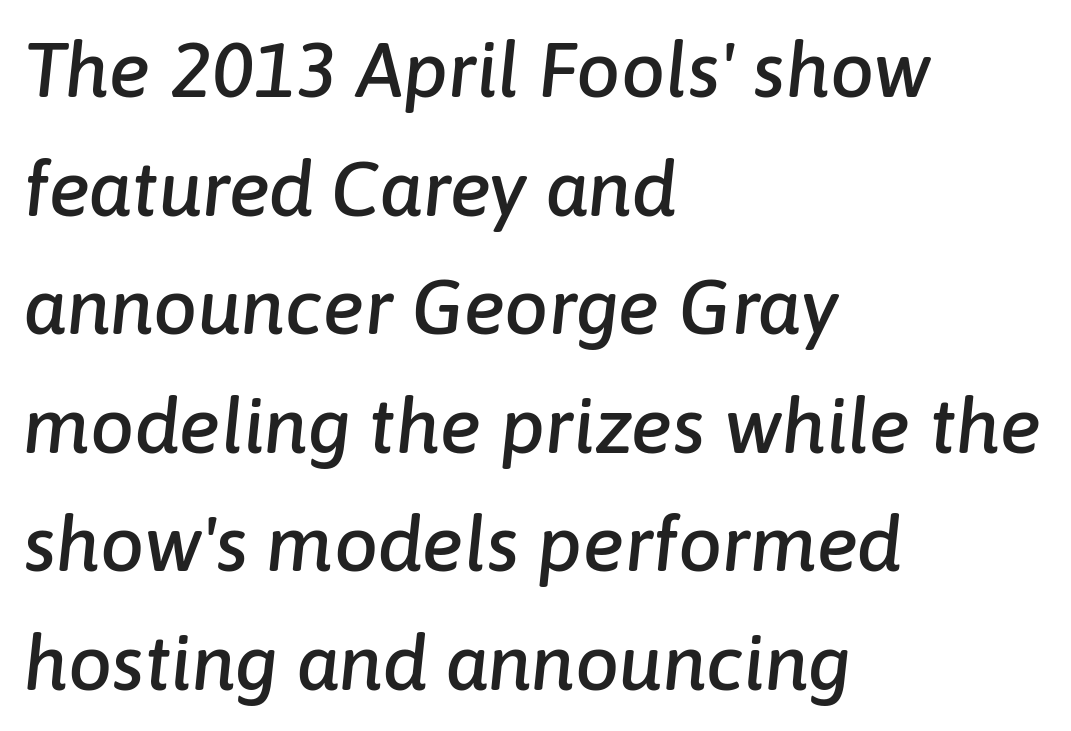
{"italic": "yes", "lean": "right", "slant_degrees": 6, "width": "normal", "stroke_contrast": "low", "x_height": "medium", "monospaced": "no", "underline": "no", "align": "left", "line_spacing": "normal", "line_spacing_ratio": 1.52, "letter_spacing": "normal", "letter_spacing_em": 0.0, "glyph_px": 78}
